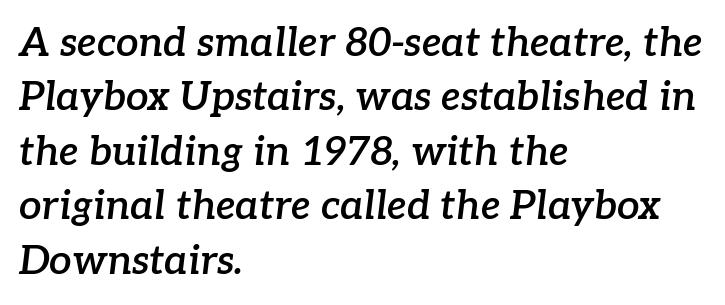
The image shows 40 px semibold serif type, italic (leaning right); set left-aligned, normal line spacing (1.36x), normal letter spacing, not underlined; low stroke contrast and a medium x-height.
